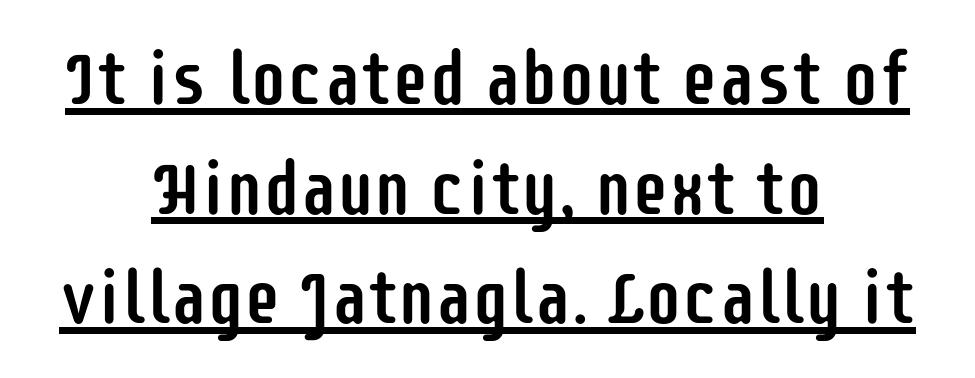
{"serif": "no", "italic": "no", "width": "condensed", "stroke_contrast": "low", "x_height": "large", "monospaced": "no", "underline": "yes", "align": "center", "line_spacing": "normal", "line_spacing_ratio": 1.48, "letter_spacing": "normal", "letter_spacing_em": 0.0, "glyph_px": 74}
